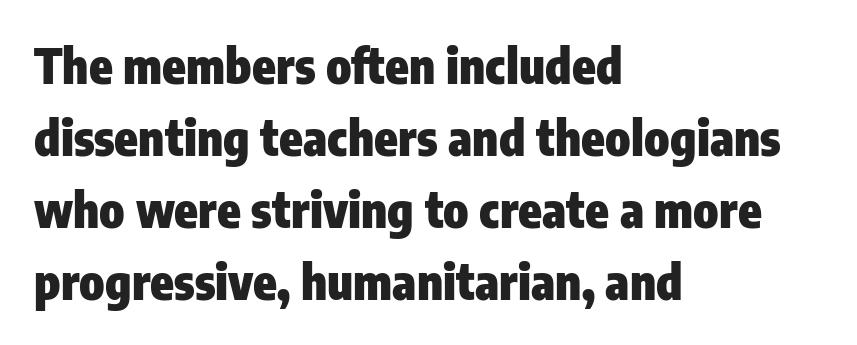
{"serif": "no", "italic": "no", "bold": "yes", "weight": "heavy", "width": "condensed", "stroke_contrast": "low", "x_height": "medium", "monospaced": "no", "underline": "no", "align": "left", "line_spacing": "normal", "line_spacing_ratio": 1.5, "letter_spacing": "normal", "letter_spacing_em": 0.0, "glyph_px": 48}
